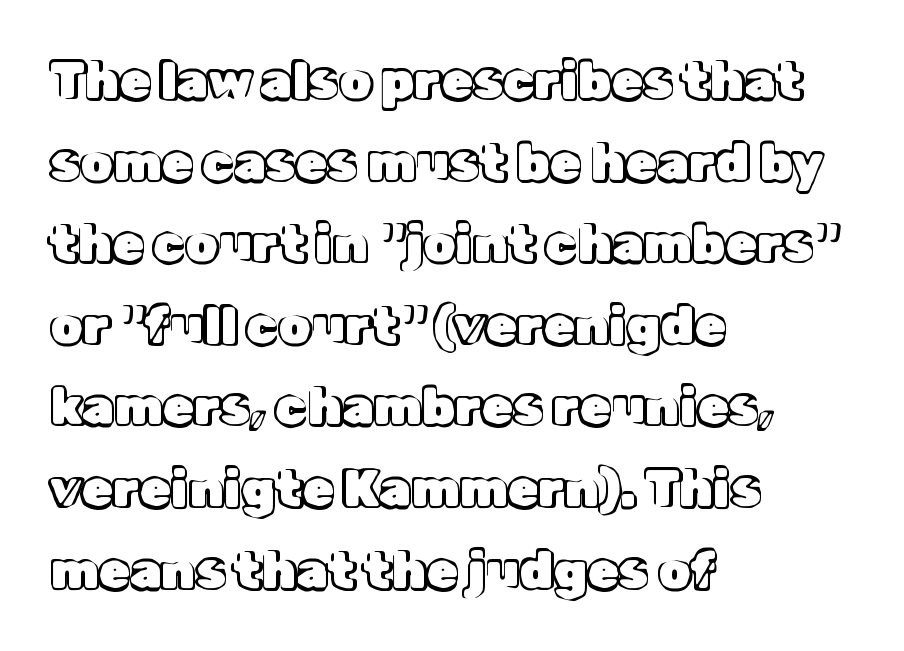
The image shows 51 px text type, upright; set left-aligned, normal line spacing (1.6x), normal letter spacing, not underlined; a medium x-height.
